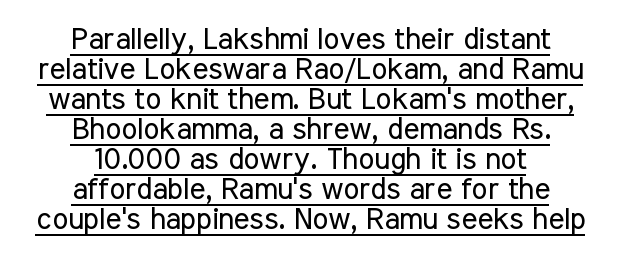
Examine the stroke ends and you'll find no serifs. The line texture is even and compact thanks to regular tracking. Horizontal alignment here is central, giving a formal, balanced look. This is underlined copy, the kind a proofreader might mark for attention.
